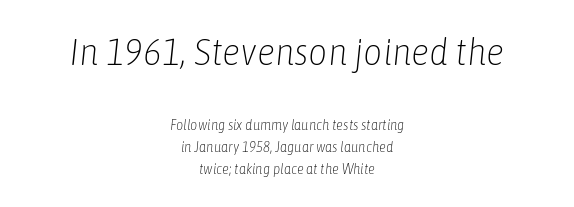
Is this a heavy cut? Hardly; it is regular or lighter. These lines keep a tight, regular rhythm from letter to letter. The area under the type is left untouched. The compositor balanced each line on the midline. This is oblique type, the kind used for emphasis or titles. Spacing verdict: proportional, widths tailored to each character.
